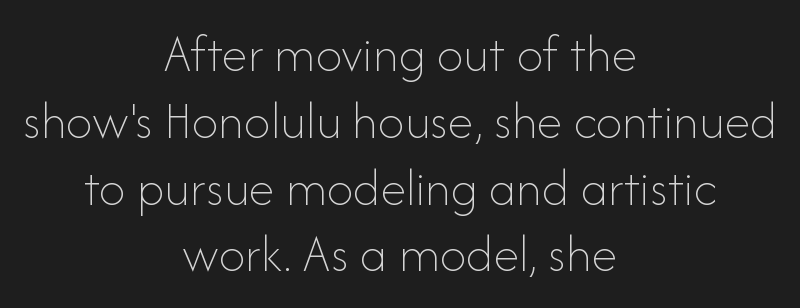
Q: Is the text bold? A: No.
Q: Is the text italic (slanted)? A: No, it is upright.
Q: Is the text underlined? A: No.
Q: How is the paragraph aligned? A: Centered.
Q: Is the spacing between letters normal or unusually wide? A: Normal.
Q: Is the spacing between lines tight, normal or loose? A: Normal.
Q: Width (condensed, normal, or wide)? A: Normal.
Q: Stroke contrast? A: Low.
Q: x-height? A: Small.
Q: Monospaced? A: No.
